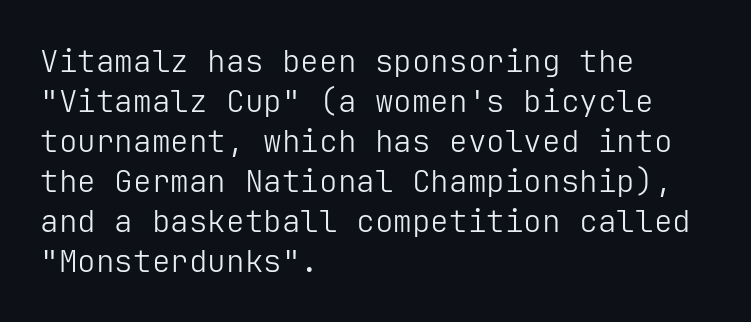
{"serif": "no", "italic": "no", "bold": "no", "weight": "light", "width": "normal", "stroke_contrast": "low", "x_height": "medium", "underline": "no", "align": "left", "line_spacing": "normal", "line_spacing_ratio": 1.29, "letter_spacing": "normal", "letter_spacing_em": 0.0, "glyph_px": 31}
